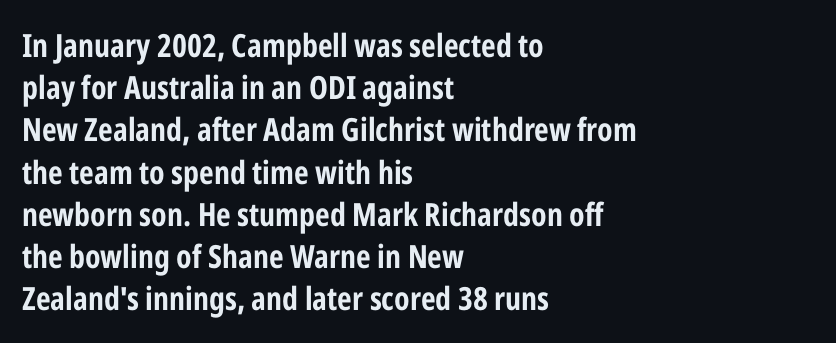
Q: Is the text bold? A: Yes.
Q: Is the text italic (slanted)? A: No, it is upright.
Q: Is the typeface a serif or a sans-serif typeface? A: Sans-serif.
Q: Is the text underlined? A: No.
Q: How is the paragraph aligned? A: Left-aligned.
Q: Is the spacing between letters normal or unusually wide? A: Normal.
Q: Is the spacing between lines tight, normal or loose? A: Normal.
Q: Width (condensed, normal, or wide)? A: Condensed.
Q: Stroke contrast? A: Low.
Q: x-height? A: Medium.
Q: Monospaced? A: No.
